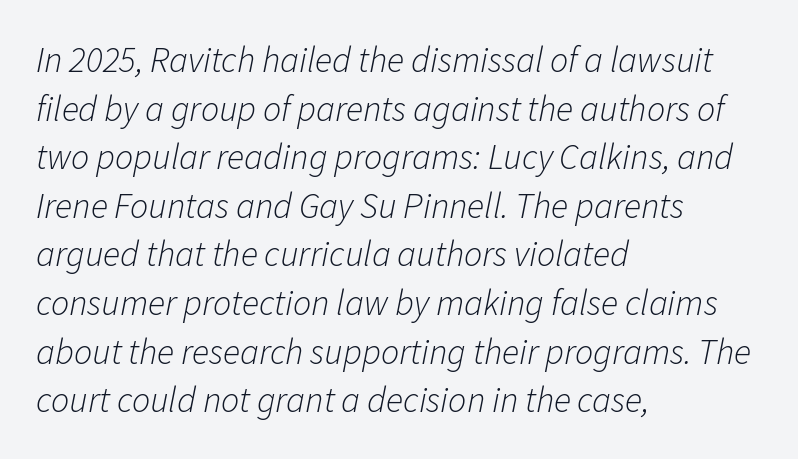
{"italic": "yes", "lean": "right", "slant_degrees": 11, "bold": "no", "weight": "light", "width": "normal", "stroke_contrast": "low", "x_height": "medium", "monospaced": "no", "underline": "no", "align": "left", "line_spacing": "normal", "line_spacing_ratio": 1.35, "letter_spacing": "normal", "letter_spacing_em": 0.0, "glyph_px": 36}
